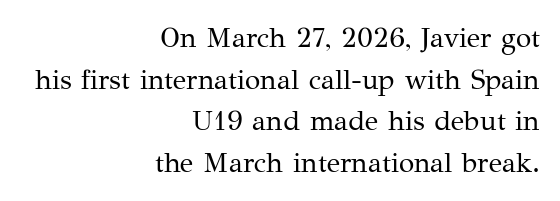
{"serif": "yes", "italic": "no", "bold": "no", "weight": "regular", "width": "normal", "stroke_contrast": "medium", "x_height": "medium", "monospaced": "no", "underline": "no", "align": "right", "line_spacing": "normal", "line_spacing_ratio": 1.49, "letter_spacing": "normal", "letter_spacing_em": 0.0, "glyph_px": 28}
